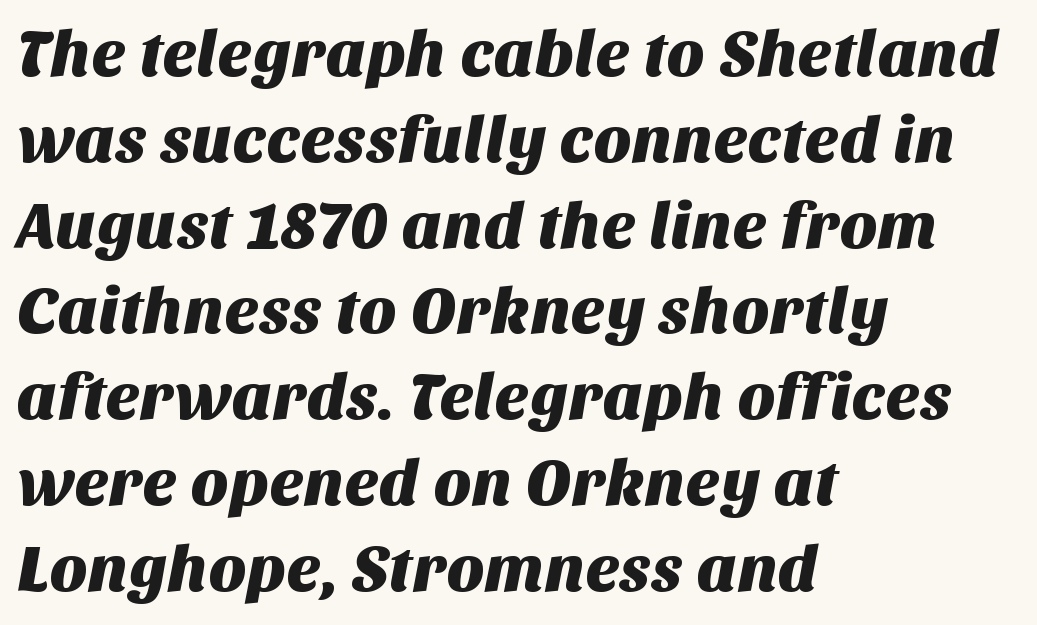
The image shows 65 px sans-serif type; set left-aligned, normal line spacing (1.32x), normal letter spacing, not underlined; medium stroke contrast and a large x-height.
